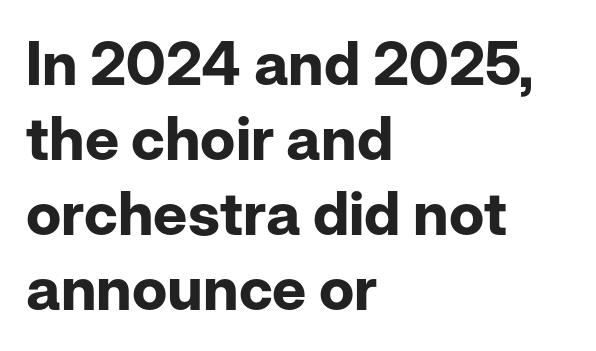
The image shows 60 px bold sans-serif type, upright; set left-aligned, normal line spacing (1.25x), normal letter spacing, not underlined; low stroke contrast and a medium x-height.
